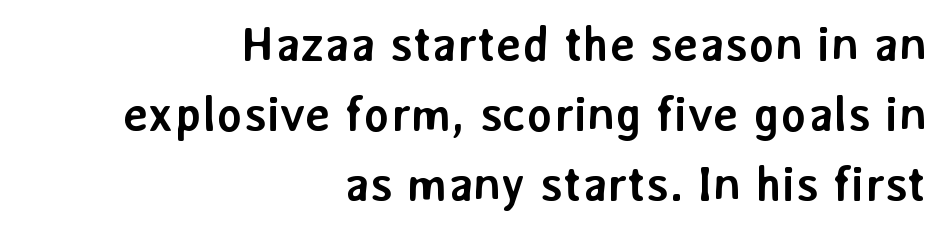
Q: Is the text bold? A: Yes.
Q: Is the text italic (slanted)? A: No, it is upright.
Q: Is the typeface a serif or a sans-serif typeface? A: Sans-serif.
Q: Is the text underlined? A: No.
Q: How is the paragraph aligned? A: Right-aligned.
Q: Is the spacing between letters normal or unusually wide? A: Normal.
Q: Is the spacing between lines tight, normal or loose? A: Normal.
Q: Width (condensed, normal, or wide)? A: Normal.
Q: Stroke contrast? A: Low.
Q: x-height? A: Medium.
Q: Monospaced? A: No.
